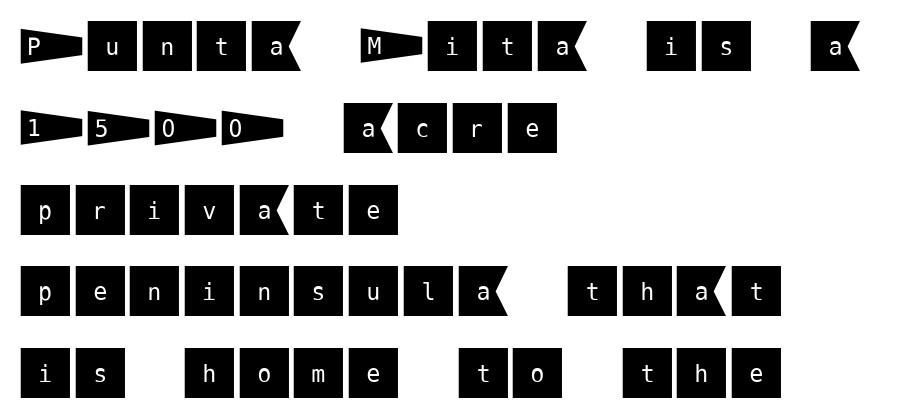
{"serif": "no", "italic": "no", "width": "normal", "stroke_contrast": "medium", "x_height": "large", "underline": "no", "align": "left", "line_spacing": "normal", "line_spacing_ratio": 1.46, "letter_spacing": "normal", "letter_spacing_em": 0.0, "glyph_px": 56}
